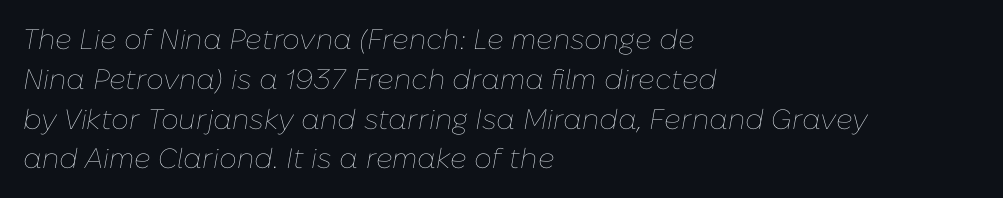
The image shows 28 px thin type, italic (leaning right); set left-aligned, normal line spacing (1.42x), normal letter spacing, not underlined; low stroke contrast and a medium x-height.
